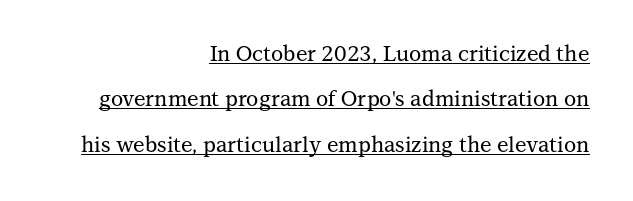
Characters follow at the spacing the type designer built in. Typeset ragged left — the right edge is the straight one. Decoration check: the copy is underlined. Rendered with straight, roman letterforms. Summary of vertical rhythm: relaxed, with wide interline spacing.
